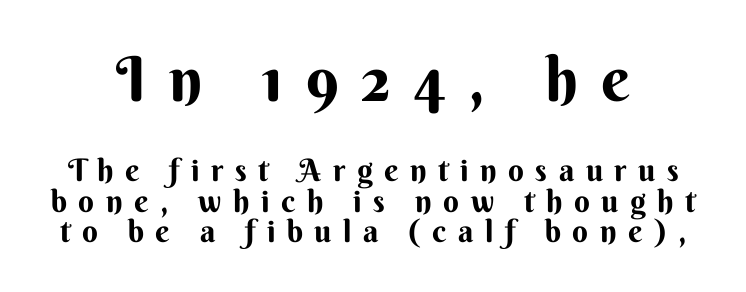
{"serif": "no", "italic": "no", "bold": "yes", "weight": "bold", "width": "normal", "stroke_contrast": "medium", "x_height": "small", "monospaced": "no", "underline": "no", "line_spacing": "tight", "line_spacing_ratio": 0.98, "letter_spacing": "wide", "letter_spacing_em": 0.37, "larger_block": "first", "size_ratio": 2.0, "glyph_px": 62}
